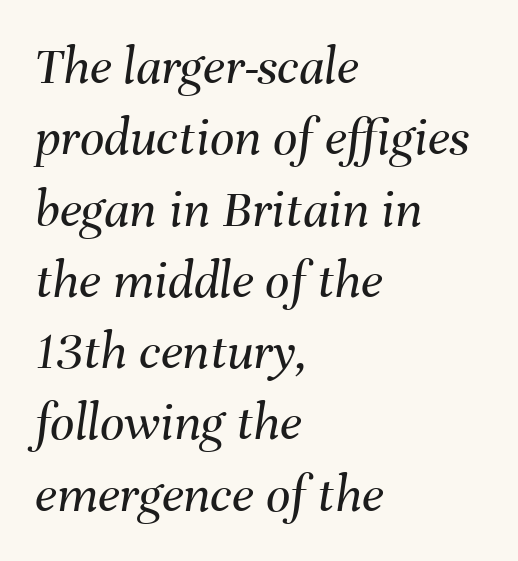
The passage shown is typed in a proportional face where columns would drift. Normally led — the rows are evenly, conventionally spaced. Plain, unruled lines of type. The typography opts for an oblique posture over an upright one. Between one letter and the next there's only the usual sliver of space.
